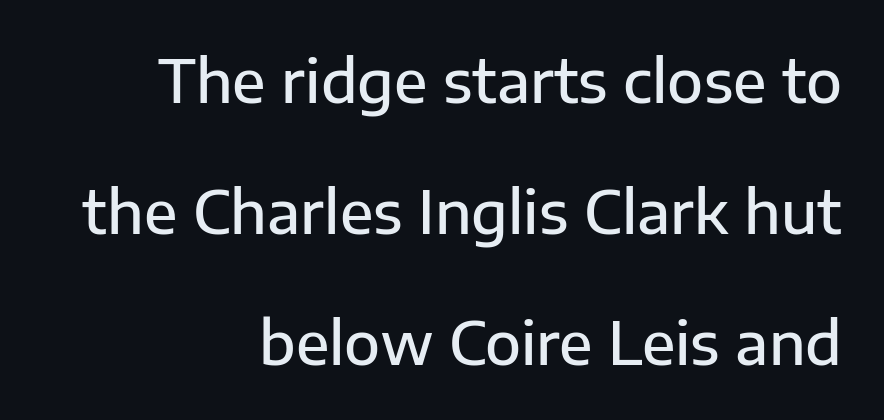
The font family rendered here belongs to the sans-serif group. Here the glyphs are tracked normally, forming tight word shapes. The letters stand straight up with perfectly vertical stems. A typesetter would call this proportional, since set widths differ per character. The face used here is a semibold: visibly heavier than regular, lighter than bold.
